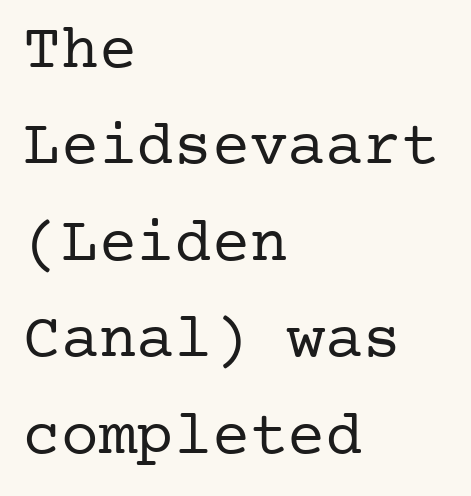
{"serif": "yes", "italic": "no", "bold": "no", "weight": "regular", "width": "normal", "stroke_contrast": "low", "x_height": "medium", "underline": "no", "align": "left", "line_spacing": "normal", "line_spacing_ratio": 1.53, "letter_spacing": "normal", "letter_spacing_em": 0.0, "glyph_px": 63}
